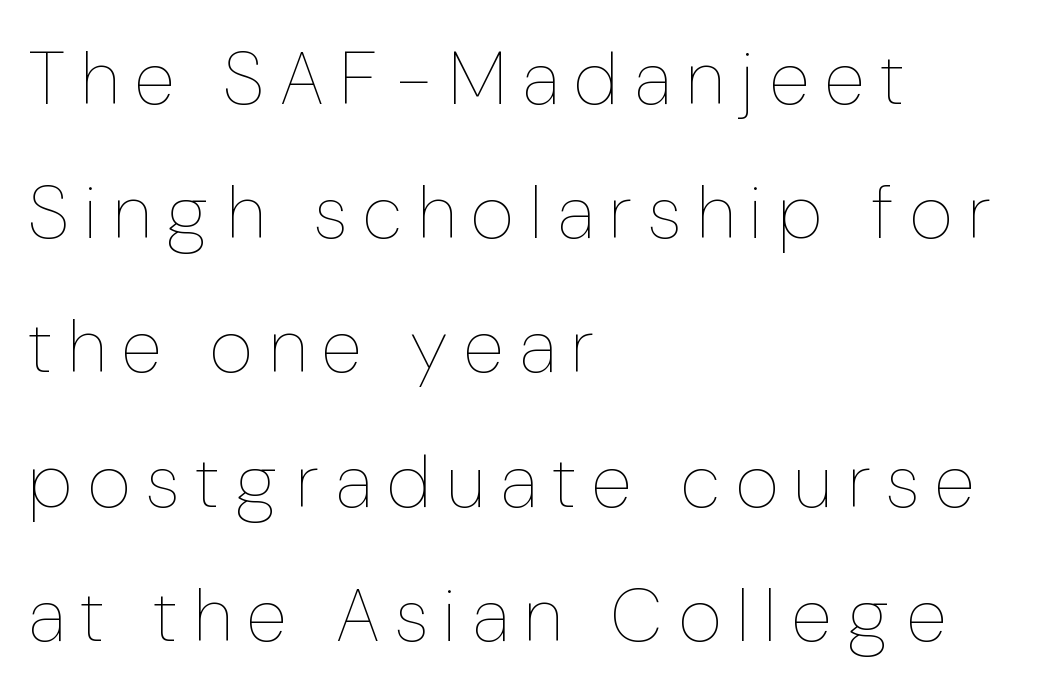
{"italic": "no", "bold": "no", "weight": "thin", "width": "condensed", "stroke_contrast": "low", "x_height": "medium", "monospaced": "no", "underline": "no", "align": "left", "line_spacing_ratio": 1.79, "letter_spacing": "wide", "letter_spacing_em": 0.24, "glyph_px": 75}
